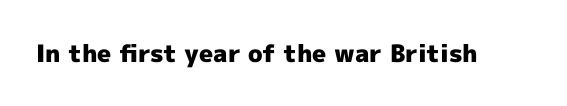
{"italic": "no", "bold": "yes", "underline": "no", "letter_spacing": "normal", "letter_spacing_em": 0.0, "glyph_px": 24}
